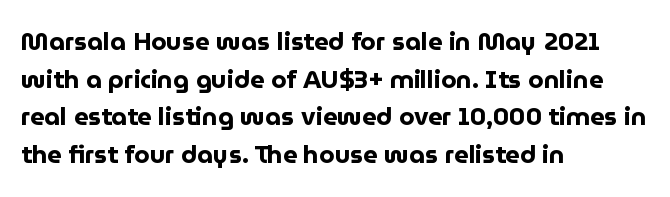
The image shows 25 px bold type, upright; set left-aligned, normal line spacing (1.51x), normal letter spacing, not underlined.
